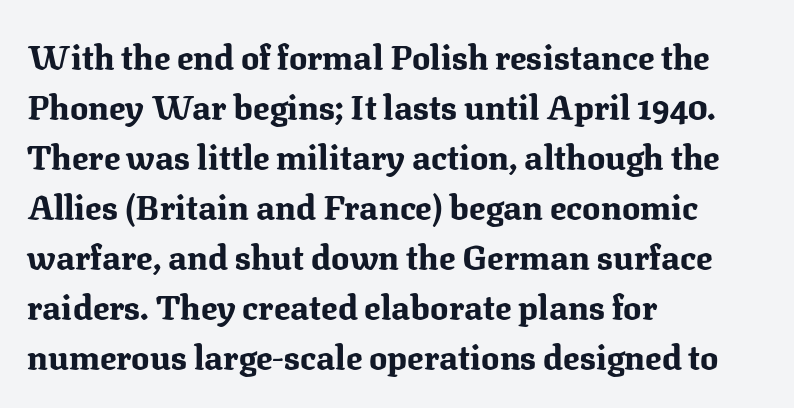
Q: Is the text bold? A: Yes.
Q: Is the text italic (slanted)? A: No, it is upright.
Q: Is the typeface a serif or a sans-serif typeface? A: Serif.
Q: Is the text underlined? A: No.
Q: How is the paragraph aligned? A: Left-aligned.
Q: Is the spacing between letters normal or unusually wide? A: Normal.
Q: Is the spacing between lines tight, normal or loose? A: Normal.
Q: Width (condensed, normal, or wide)? A: Normal.
Q: Stroke contrast? A: Medium.
Q: x-height? A: Medium.
Q: Monospaced? A: No.
